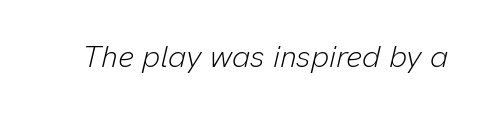
Q: Is the text bold? A: No.
Q: Is the text italic (slanted)? A: Yes, it leans right by about 13 degrees.
Q: Is the text underlined? A: No.
Q: Is the spacing between letters normal or unusually wide? A: Normal.
Q: Width (condensed, normal, or wide)? A: Normal.
Q: Stroke contrast? A: Low.
Q: x-height? A: Medium.
Q: Monospaced? A: No.
